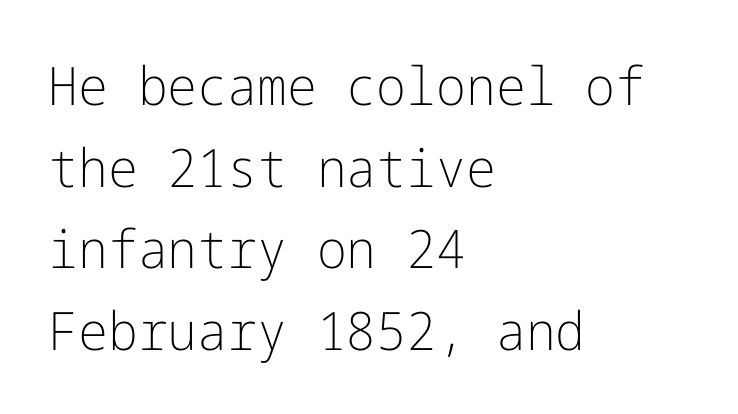
{"serif": "no", "italic": "no", "bold": "no", "weight": "light", "width": "normal", "stroke_contrast": "low", "x_height": "medium", "underline": "no", "align": "left", "line_spacing": "normal", "line_spacing_ratio": 1.54, "letter_spacing": "normal", "letter_spacing_em": 0.0, "glyph_px": 53}
